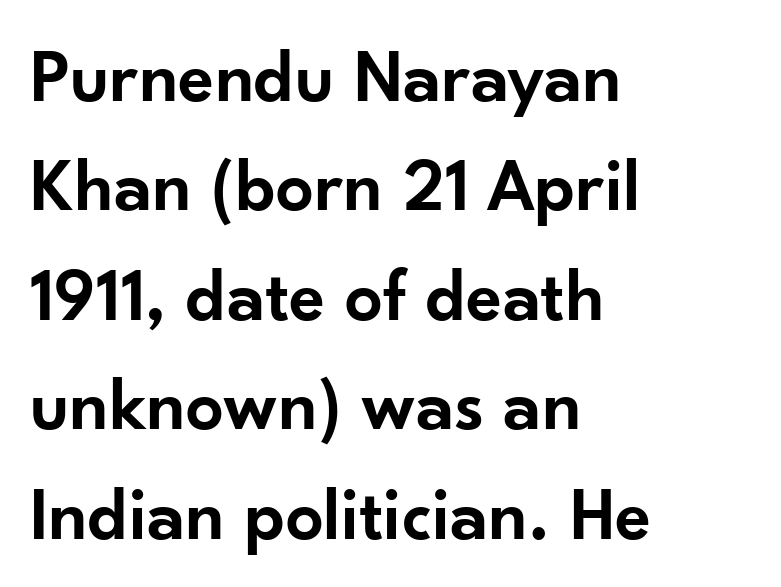
Q: Is the text bold? A: Semi-bold.
Q: Is the text italic (slanted)? A: No, it is upright.
Q: Is the typeface a serif or a sans-serif typeface? A: Sans-serif.
Q: Is the text underlined? A: No.
Q: How is the paragraph aligned? A: Left-aligned.
Q: Is the spacing between letters normal or unusually wide? A: Normal.
Q: Is the spacing between lines tight, normal or loose? A: Normal.
Q: Width (condensed, normal, or wide)? A: Normal.
Q: Stroke contrast? A: Low.
Q: x-height? A: Small.
Q: Monospaced? A: No.
